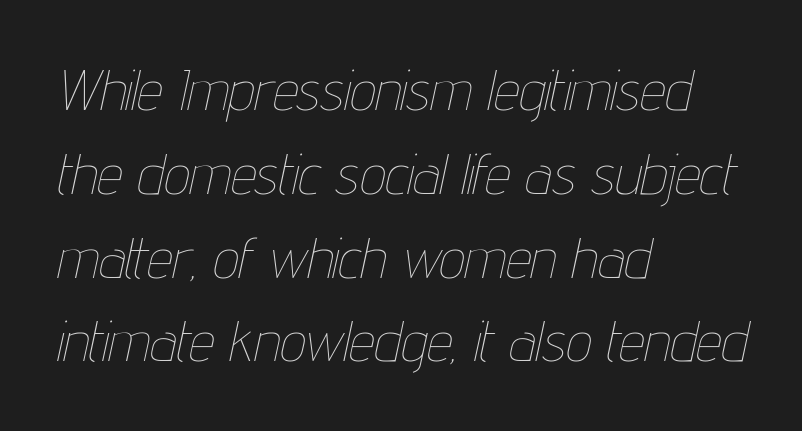
{"italic": "yes", "lean": "right", "slant_degrees": 12, "bold": "no", "weight": "thin", "width": "condensed", "stroke_contrast": "low", "x_height": "medium", "monospaced": "no", "underline": "no", "align": "left", "line_spacing": "normal", "line_spacing_ratio": 1.47, "letter_spacing": "normal", "letter_spacing_em": 0.0, "glyph_px": 57}
